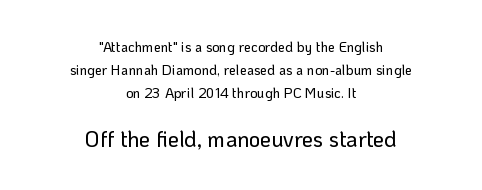
The area under the type is left untouched. This block has exactly the height ordinary leading produces. Words appear dense and cohesive because spacing is normal. Characters remain perfectly vertical along every line. The typesetter chose a symmetrical, centered arrangement here. The rendering enlarges the type as you move from the upper chunk to the lower.
